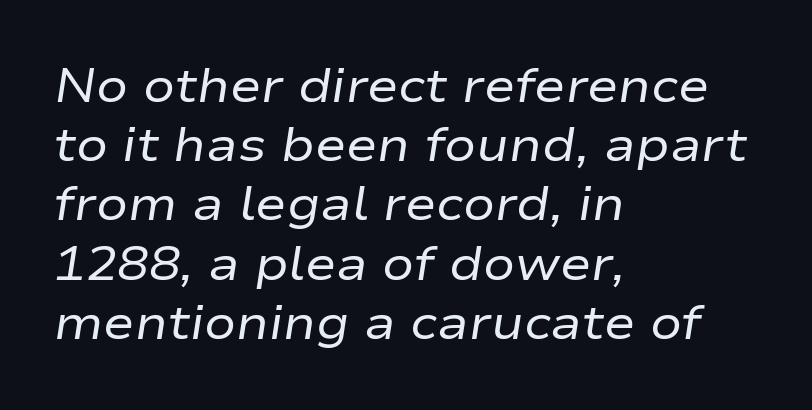
{"italic": "yes", "lean": "right", "slant_degrees": 9, "bold": "no", "weight": "regular", "width": "wide", "stroke_contrast": "low", "x_height": "medium", "monospaced": "no", "underline": "no", "align": "left", "line_spacing": "normal", "line_spacing_ratio": 1.26, "letter_spacing": "normal", "letter_spacing_em": 0.0, "glyph_px": 47}
